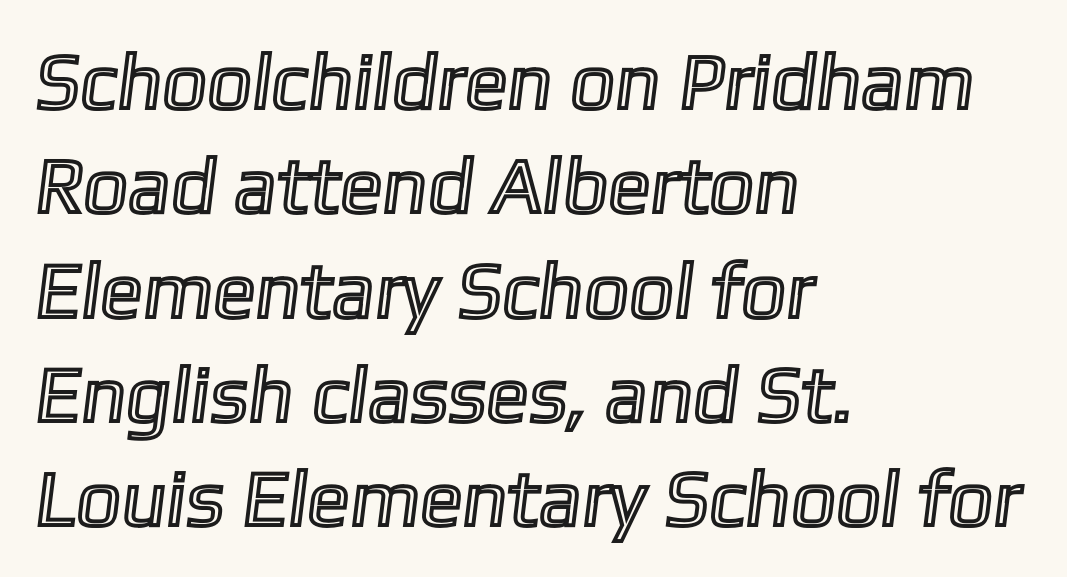
{"width": "normal", "x_height": "medium", "monospaced": "no", "underline": "no", "align": "left", "line_spacing": "normal", "line_spacing_ratio": 1.32, "letter_spacing": "normal", "letter_spacing_em": 0.0, "glyph_px": 79}
